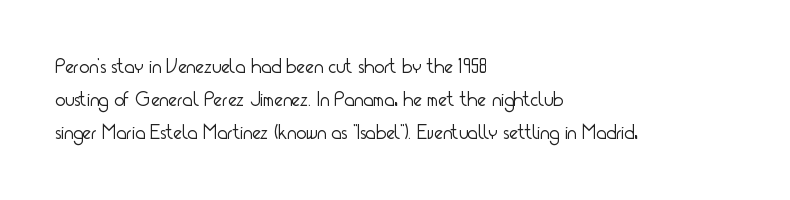
{"italic": "no", "bold": "no", "underline": "no", "align": "left", "line_spacing": "normal", "line_spacing_ratio": 1.56, "letter_spacing": "normal", "letter_spacing_em": 0.0, "glyph_px": 21}
